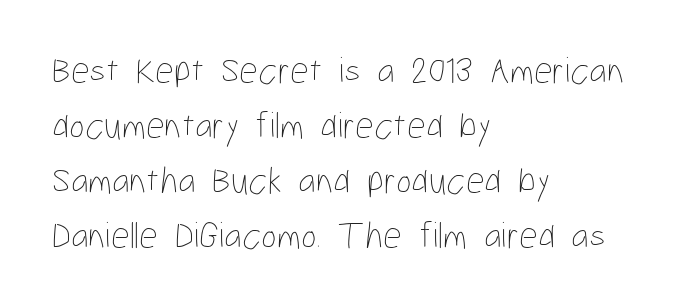
The image shows 37 px thin, condensed type, upright; set left-aligned, normal line spacing (1.49x), normal letter spacing, not underlined; low stroke contrast and a medium x-height.
